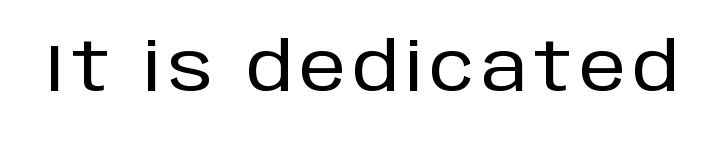
You can tell from the bare stems that sans-serif type was used. This rendering features lettering with no underline. Note the varied advance widths — an 'i' is clearly narrower than an 'm'. If you drew a line through each stem, it would be perfectly vertical.
